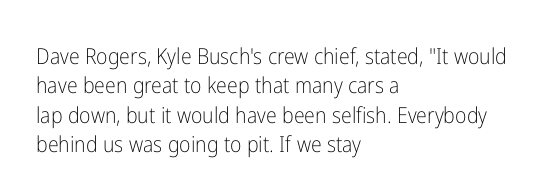
The image shows 22 px text type, upright; set left-aligned, normal line spacing (1.33x), normal letter spacing, not underlined.
